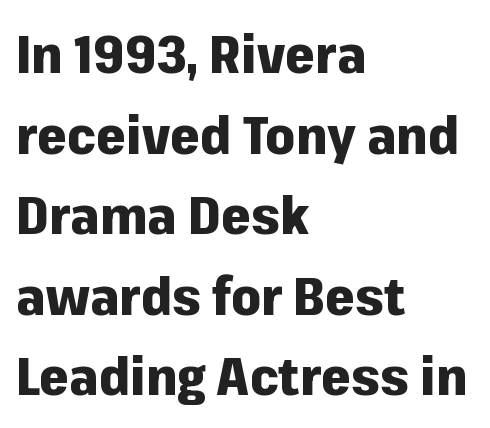
The image shows 53 px heavy sans-serif type, upright; set left-aligned, normal line spacing (1.52x), normal letter spacing, not underlined; low stroke contrast and a medium x-height.
